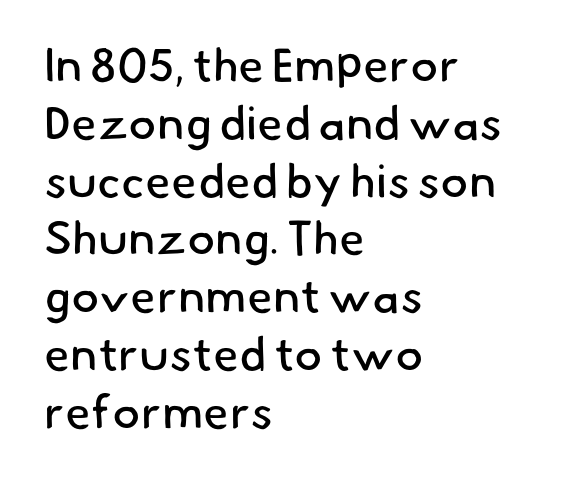
The image shows 47 px regular-weight sans-serif type; set left-aligned, line spacing 1.23x, normal letter spacing, not underlined; low stroke contrast and a small x-height.
